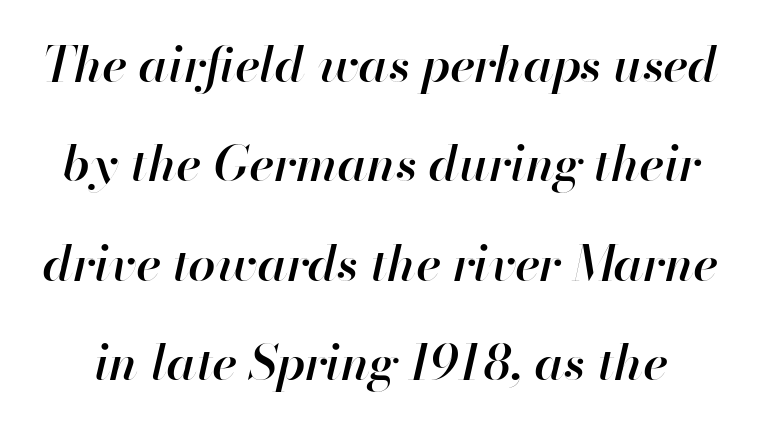
{"italic": "yes", "lean": "right", "slant_degrees": 13, "bold": "semi", "weight": "semibold", "width": "normal", "stroke_contrast": "high", "x_height": "small", "monospaced": "no", "underline": "no", "line_spacing": "loose", "line_spacing_ratio": 2.03, "letter_spacing": "normal", "letter_spacing_em": 0.0, "glyph_px": 49}
